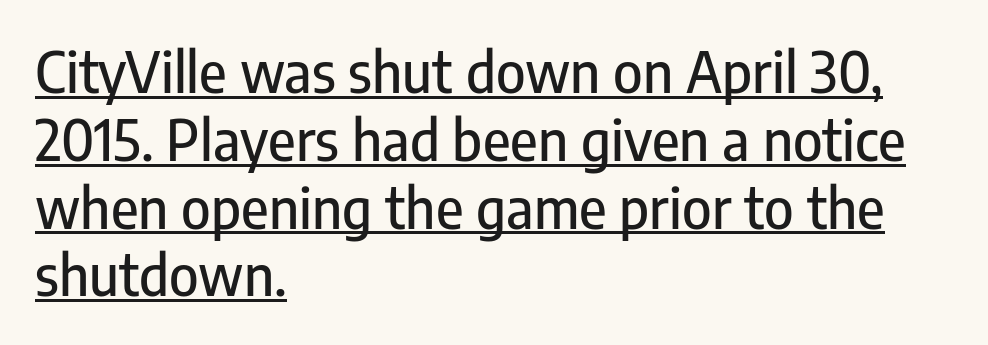
{"serif": "no", "italic": "no", "width": "condensed", "stroke_contrast": "low", "x_height": "medium", "monospaced": "no", "underline": "yes", "align": "left", "line_spacing_ratio": 1.21, "letter_spacing": "normal", "letter_spacing_em": 0.0, "glyph_px": 56}
